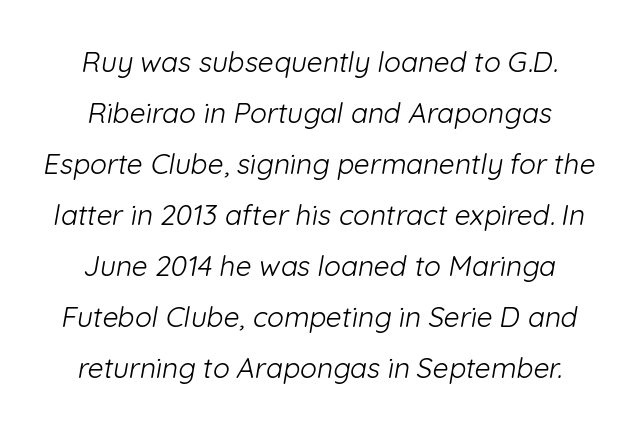
{"serif": "no", "bold": "no", "weight": "light", "width": "normal", "stroke_contrast": "low", "x_height": "medium", "monospaced": "no", "underline": "no", "line_spacing_ratio": 1.82, "letter_spacing": "normal", "letter_spacing_em": 0.0, "glyph_px": 28}
